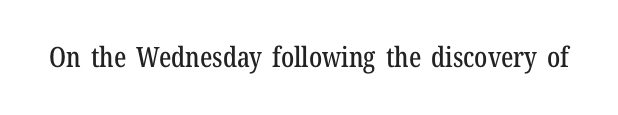
{"serif": "yes", "italic": "no", "width": "condensed", "stroke_contrast": "low", "x_height": "medium", "monospaced": "no", "underline": "no", "letter_spacing": "normal", "letter_spacing_em": 0.0, "glyph_px": 28}
